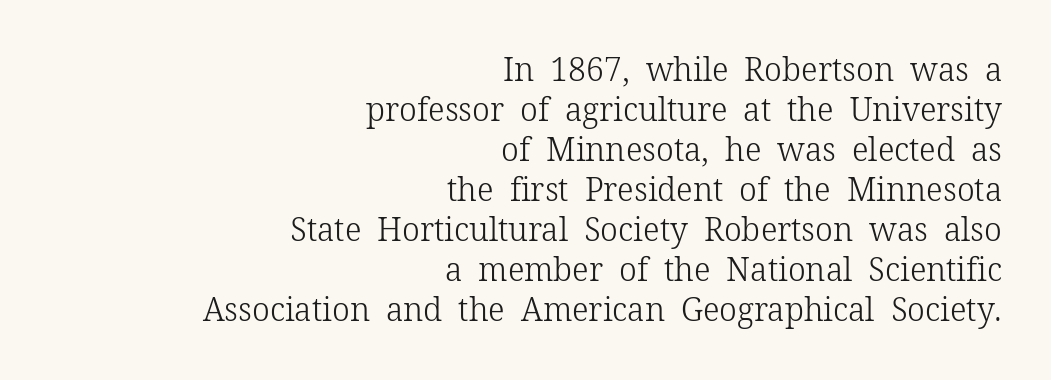
Q: Is the text bold? A: No.
Q: Is the text italic (slanted)? A: No, it is upright.
Q: Is the typeface a serif or a sans-serif typeface? A: Serif.
Q: Is the text underlined? A: No.
Q: How is the paragraph aligned? A: Right-aligned.
Q: Is the spacing between letters normal or unusually wide? A: Normal.
Q: Is the spacing between lines tight, normal or loose? A: Normal.
Q: Width (condensed, normal, or wide)? A: Normal.
Q: Stroke contrast? A: Low.
Q: x-height? A: Medium.
Q: Monospaced? A: No.
